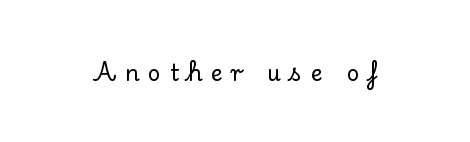
The strip under each line holds only bare page. Notice how the stems are strictly vertical — no italics here. Caption: expanded tracking, letters set apart.
